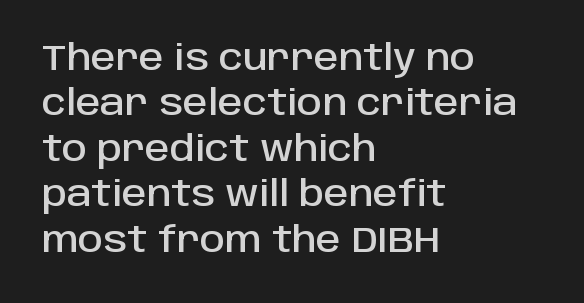
The image shows 35 px sans-serif type, upright; set left-aligned, normal line spacing (1.3x), normal letter spacing, not underlined; low stroke contrast and a large x-height.
